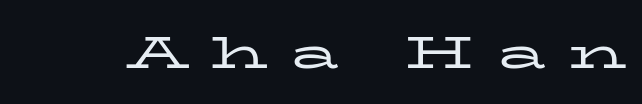
Vertical stems look standard width or narrower in stroke. The letters are spread apart with noticeably loose tracking. Honestly, there is no underline to notice here at all. Each letter keeps its own natural width here, so spacing adapts to shape. The passage shown is typeset with a serif family.
